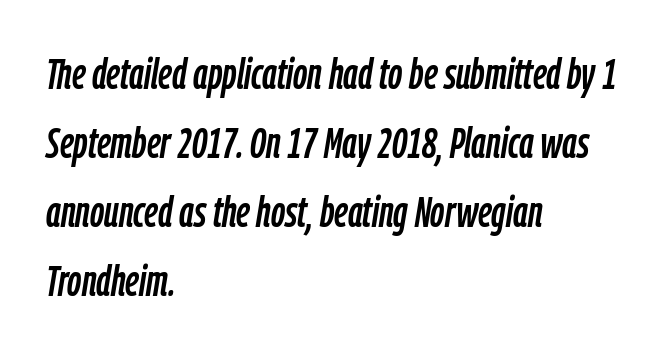
The image shows 44 px condensed type, italic (leaning right); set left-aligned, normal line spacing (1.57x), normal letter spacing, not underlined; low stroke contrast and a medium x-height.
